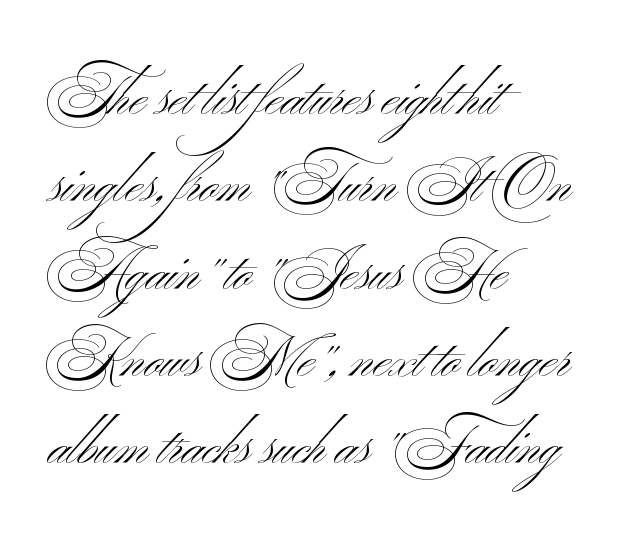
The image shows 56 px light, wide sans-serif type; set left-aligned, normal line spacing (1.56x), normal letter spacing, not underlined; medium stroke contrast and a small x-height.
